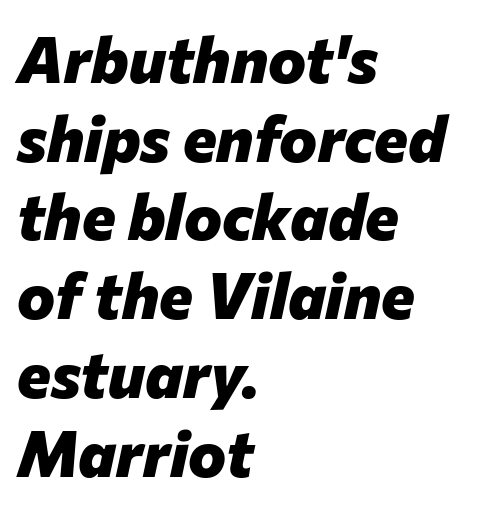
The image shows 64 px heavy type, italic (leaning right); set left-aligned, line spacing 1.23x, normal letter spacing, not underlined; low stroke contrast and a medium x-height.
